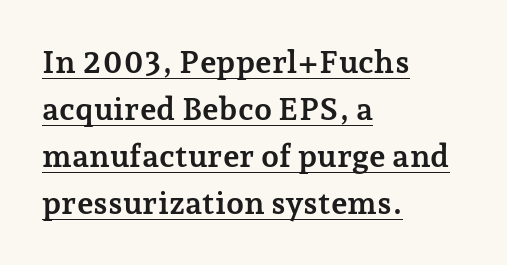
Q: Is the text bold? A: Yes.
Q: Is the text italic (slanted)? A: No, it is upright.
Q: Is the typeface a serif or a sans-serif typeface? A: Serif.
Q: Is the text underlined? A: Yes.
Q: How is the paragraph aligned? A: Left-aligned.
Q: Is the spacing between letters normal or unusually wide? A: Normal.
Q: Is the spacing between lines tight, normal or loose? A: Normal.
Q: Width (condensed, normal, or wide)? A: Normal.
Q: Stroke contrast? A: Low.
Q: x-height? A: Medium.
Q: Monospaced? A: No.
